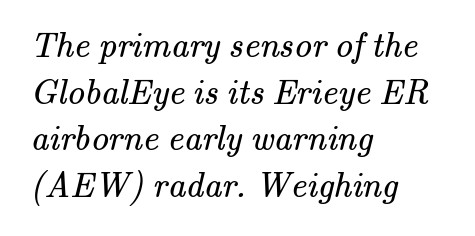
The image shows 35 px regular-weight serif type; set left-aligned, normal line spacing (1.33x), normal letter spacing, not underlined; medium stroke contrast and a small x-height.
